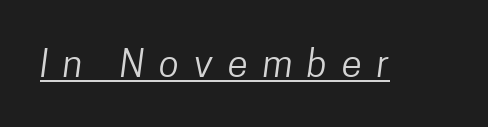
The image shows 37 px regular-weight, condensed sans-serif type; set unusually wide letter spacing (+0.4 em), underlined; low stroke contrast and a medium x-height.
